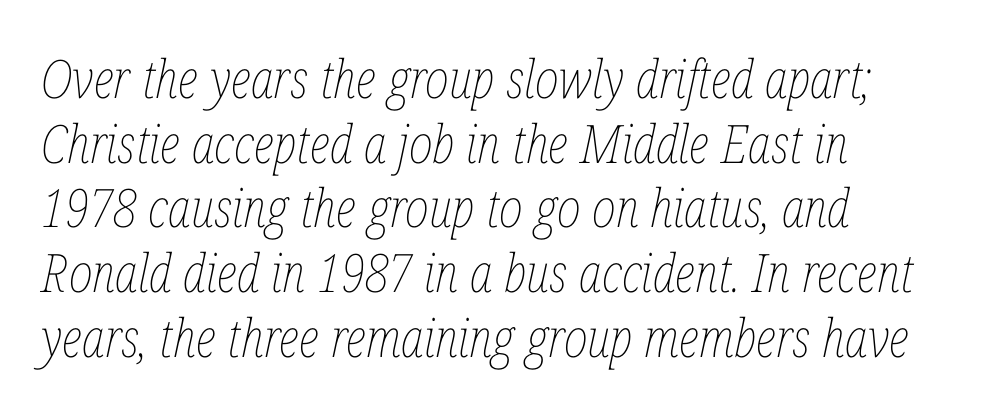
Q: Is the text bold? A: No.
Q: Is the text italic (slanted)? A: Yes, it leans right by about 12 degrees.
Q: Is the text underlined? A: No.
Q: How is the paragraph aligned? A: Left-aligned.
Q: Is the spacing between letters normal or unusually wide? A: Normal.
Q: Width (condensed, normal, or wide)? A: Condensed.
Q: Stroke contrast? A: Low.
Q: x-height? A: Medium.
Q: Monospaced? A: No.
